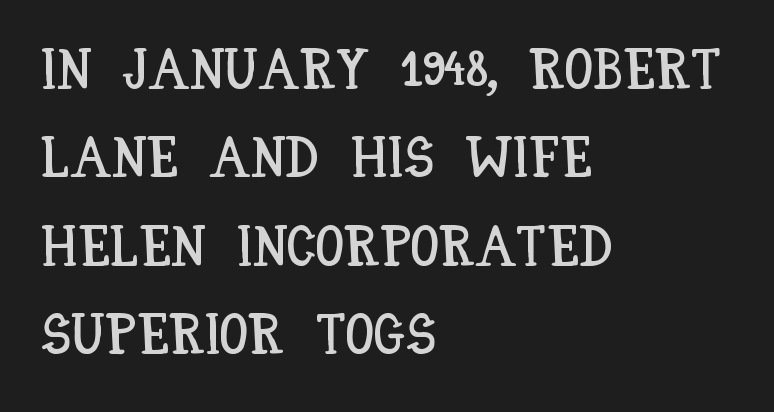
The image shows 57 px condensed type, upright; set left-aligned, normal line spacing (1.55x), normal letter spacing, not underlined; low stroke contrast and a large x-height.
